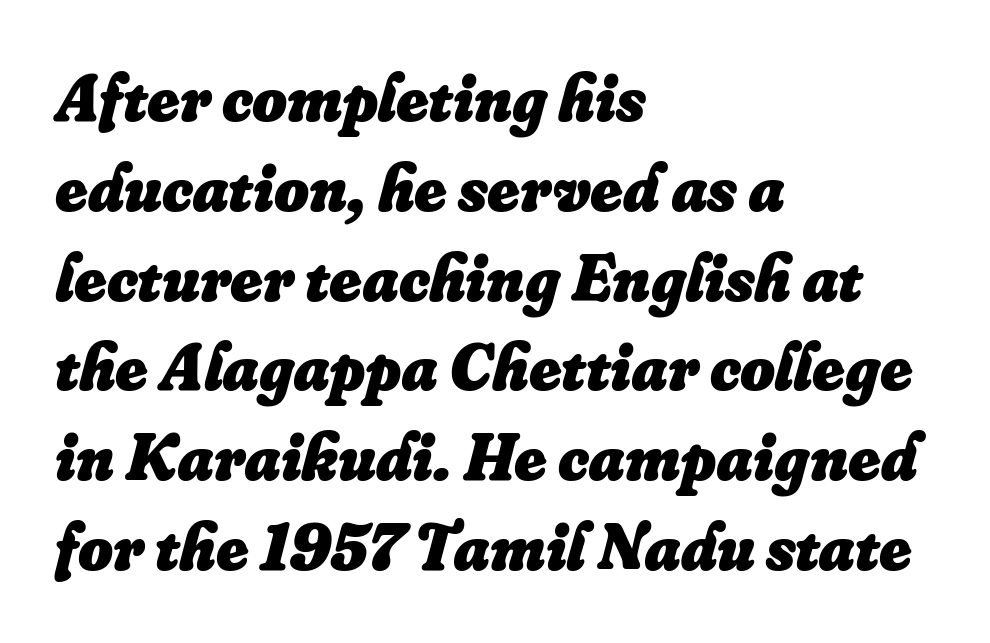
The image shows 67 px heavy type, italic (leaning right); set left-aligned, normal line spacing (1.34x), normal letter spacing, not underlined; low stroke contrast and a small x-height.
